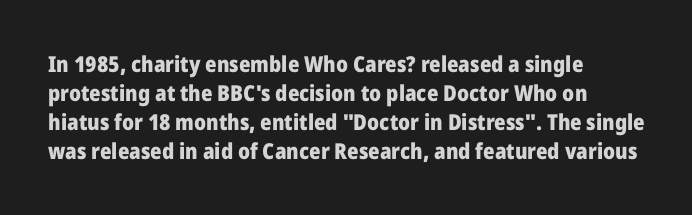
Q: Is the text bold? A: Yes.
Q: Is the text italic (slanted)? A: No, it is upright.
Q: Is the text underlined? A: No.
Q: How is the paragraph aligned? A: Left-aligned.
Q: Is the spacing between letters normal or unusually wide? A: Normal.
Q: Is the spacing between lines tight, normal or loose? A: Normal.
